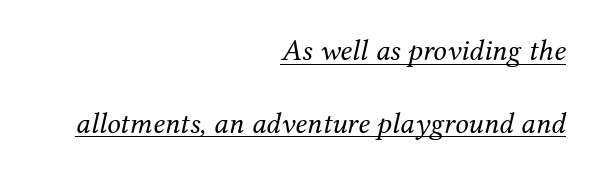
The image shows 30 px regular-weight serif type, italic (leaning right); set right-aligned, loose line spacing (2.42x), normal letter spacing, underlined; medium stroke contrast and a medium x-height.
